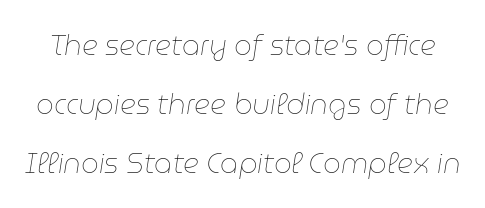
Q: Is the text bold? A: No.
Q: Is the text italic (slanted)? A: Yes, it leans right by about 9 degrees.
Q: Is the text underlined? A: No.
Q: Is the spacing between letters normal or unusually wide? A: Normal.
Q: Is the spacing between lines tight, normal or loose? A: Loose.
Q: Width (condensed, normal, or wide)? A: Normal.
Q: Stroke contrast? A: Low.
Q: x-height? A: Medium.
Q: Monospaced? A: No.
